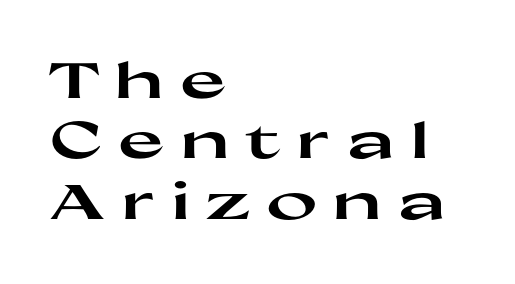
Anything drawn beneath the words? Only blank space. The glyphs in this specimen are sans serif. Someone cranked the tracking dial way up on this one. A student would call this left alignment; a typographer would say flush left, rag right. Do the characters align in a grid? No, the font is proportional.
